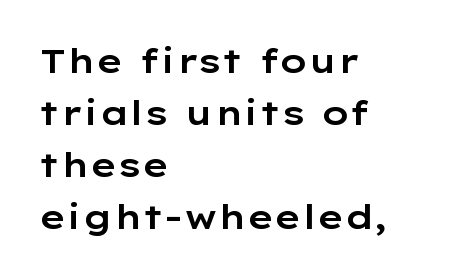
You could not count columns in this text — the font is proportionally spaced. Posture: vertical. Unlike a traditional serif, this face leaves its strokes unadorned. Each row of text sits above clean, open space. A classic flush-left, rag-right setting is used for this passage.
